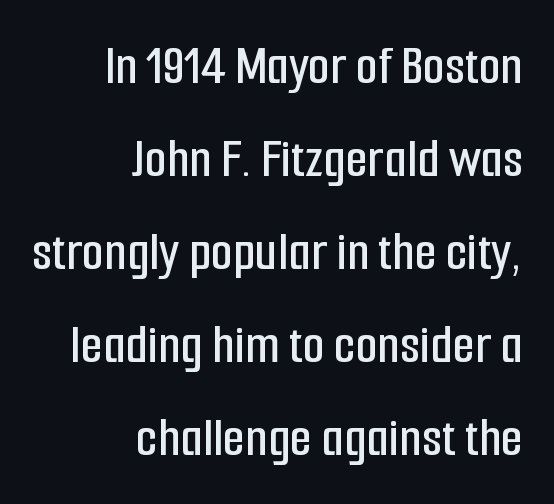
The image shows 57 px condensed sans-serif type, upright; set right-aligned, normal line spacing (1.63x), normal letter spacing, not underlined; low stroke contrast and a medium x-height.
